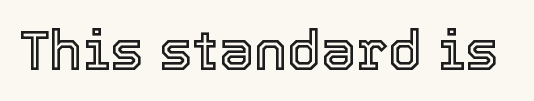
{"italic": "no", "width": "normal", "x_height": "medium", "monospaced": "no", "underline": "no", "letter_spacing": "normal", "letter_spacing_em": 0.0, "glyph_px": 56}
